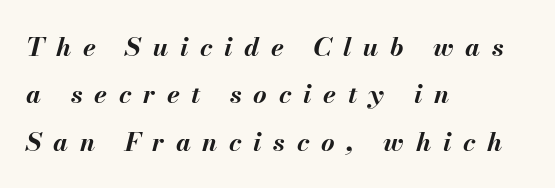
The image shows 26 px bold type, italic (leaning right); set left-aligned, line spacing 1.82x, unusually wide letter spacing (+0.45 em), not underlined.
